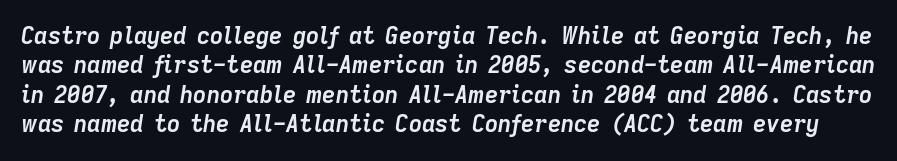
Q: Is the text bold? A: Yes.
Q: Is the text italic (slanted)? A: Yes, it leans right by about 9 degrees.
Q: Is the text underlined? A: No.
Q: Is the spacing between letters normal or unusually wide? A: Normal.
Q: Is the spacing between lines tight, normal or loose? A: Normal.
